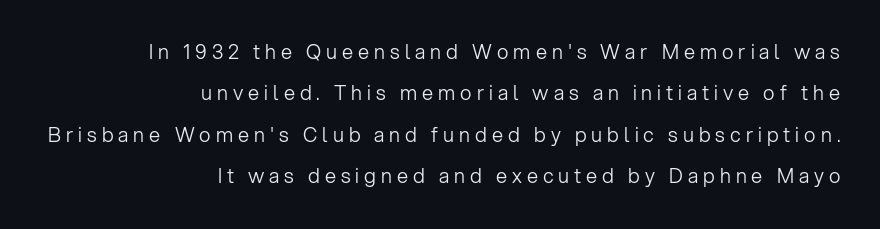
The image shows 20 px text type, upright; set right-aligned, loose line spacing (2.07x), unusually wide letter spacing (+0.25 em), not underlined.
